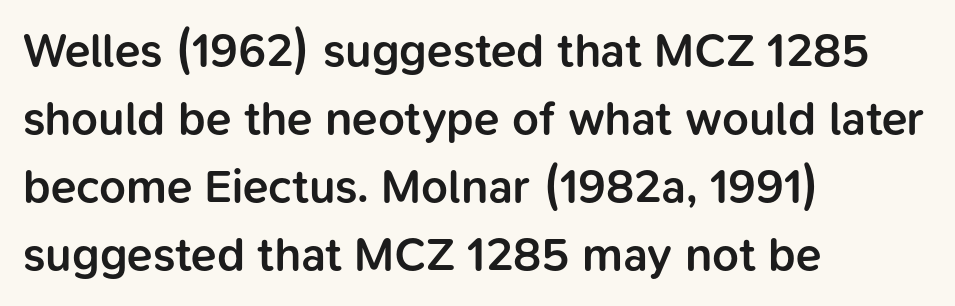
{"serif": "no", "italic": "no", "bold": "semi", "weight": "semibold", "width": "normal", "stroke_contrast": "low", "x_height": "medium", "monospaced": "no", "underline": "no", "align": "left", "line_spacing": "normal", "line_spacing_ratio": 1.45, "letter_spacing": "normal", "letter_spacing_em": 0.0, "glyph_px": 47}
